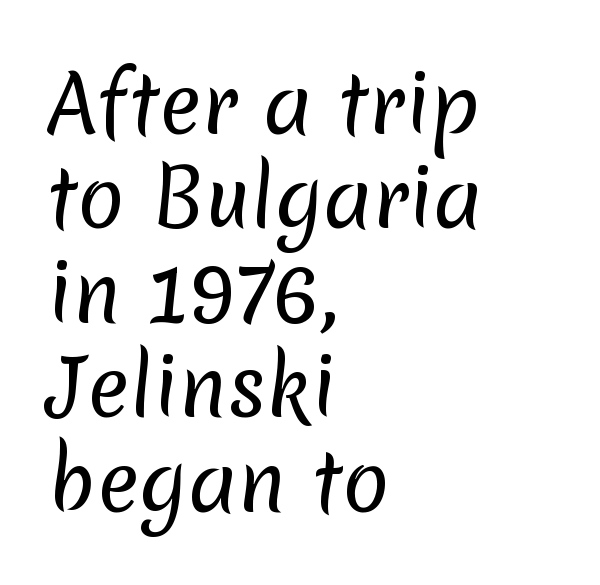
Q: Is the text bold? A: No.
Q: Is the typeface a serif or a sans-serif typeface? A: Sans-serif.
Q: Is the text underlined? A: No.
Q: How is the paragraph aligned? A: Left-aligned.
Q: Is the spacing between letters normal or unusually wide? A: Normal.
Q: Width (condensed, normal, or wide)? A: Normal.
Q: Stroke contrast? A: Low.
Q: x-height? A: Medium.
Q: Monospaced? A: No.
